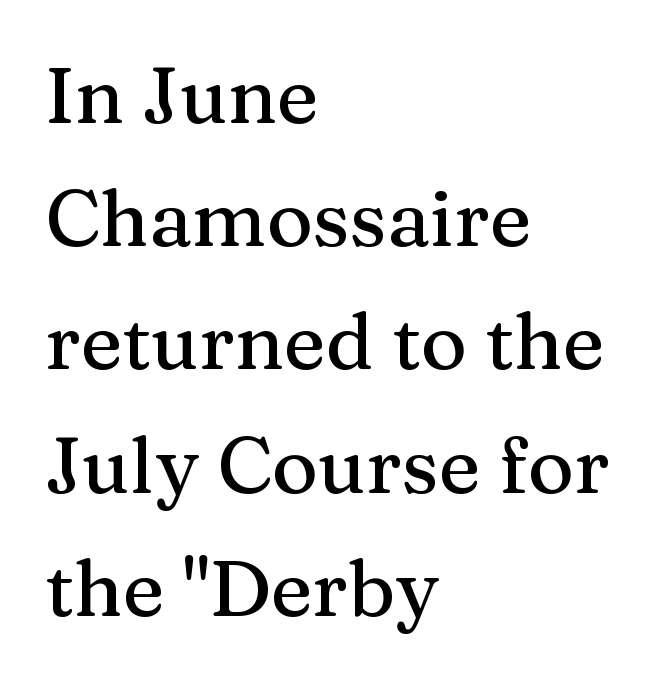
Q: Is the text italic (slanted)? A: No, it is upright.
Q: Is the typeface a serif or a sans-serif typeface? A: Serif.
Q: Is the text underlined? A: No.
Q: How is the paragraph aligned? A: Left-aligned.
Q: Is the spacing between letters normal or unusually wide? A: Normal.
Q: Is the spacing between lines tight, normal or loose? A: Normal.
Q: Width (condensed, normal, or wide)? A: Normal.
Q: Stroke contrast? A: Medium.
Q: x-height? A: Medium.
Q: Monospaced? A: No.
